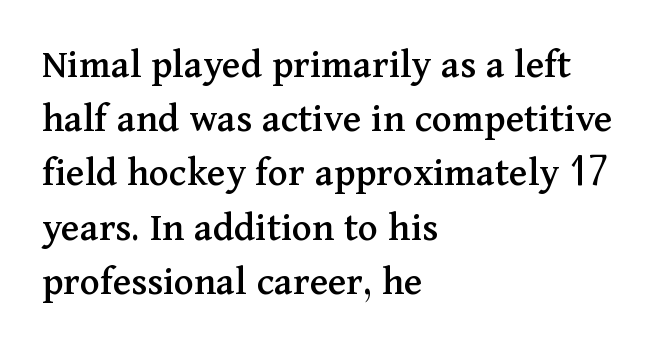
{"serif": "yes", "italic": "no", "width": "normal", "stroke_contrast": "medium", "x_height": "medium", "monospaced": "no", "underline": "no", "align": "left", "line_spacing": "normal", "line_spacing_ratio": 1.29, "letter_spacing": "normal", "letter_spacing_em": 0.0, "glyph_px": 42}
